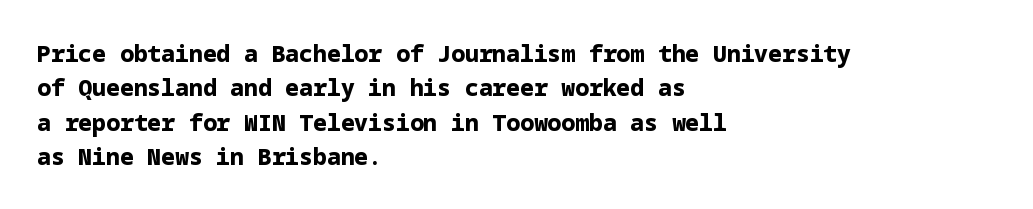
The space directly below the letters is spotless. Interline gaps are of average width in this sample. Ascenders rise straight up at ninety degrees. The rendering anchors every line to the left-hand side. The horizontal fit of the characters is conventional and even. The sample has been set heavy, in full bold.
